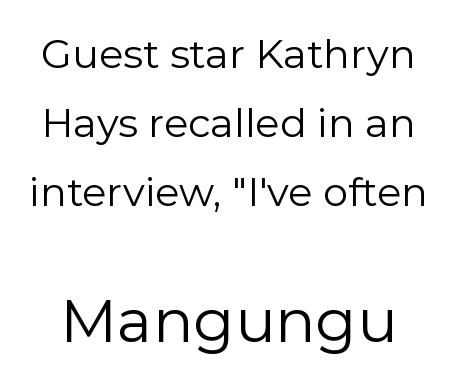
The letters in the lower block stand taller than those in the block above. Glyph-to-glyph distance matches everyday printed text. The text was rendered using a sans face with plain stroke endings. Underlining? Definitely not there. Proportional: the letters do not fall into vertical columns. Weight: not bold — regular or lighter.
